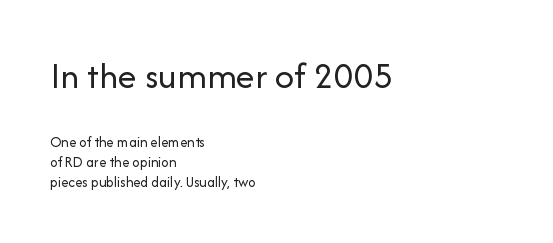
The image shows 38 px regular-weight sans-serif type, upright; set left-aligned, normal line spacing (1.35x), normal letter spacing, not underlined; the first (top) block is 2.53x larger; low stroke contrast and a medium x-height.
